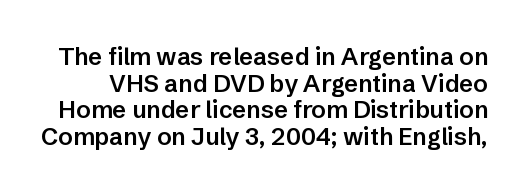
Slightly chunky letters — semibold, I'd say, not full bold. Standard letterfit; no display-style spreading of the glyphs. Leading is clearly below the norm, producing a dense column. Only glyphs here, with clear space below each row. You can tell it's not italic because the verticals are truly vertical.
